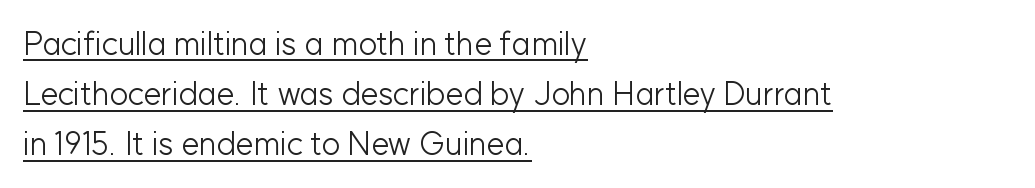
{"serif": "no", "italic": "no", "bold": "no", "weight": "light", "width": "normal", "stroke_contrast": "low", "x_height": "medium", "monospaced": "no", "underline": "yes", "align": "left", "line_spacing": "normal", "line_spacing_ratio": 1.57, "letter_spacing": "normal", "letter_spacing_em": 0.0, "glyph_px": 32}
